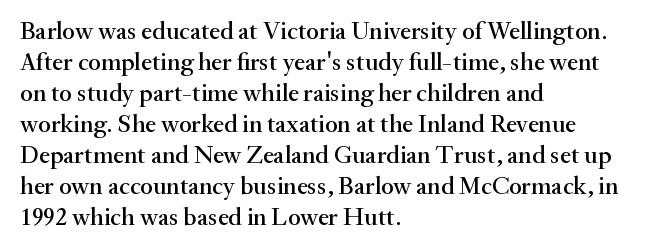
Q: Is the text italic (slanted)? A: No, it is upright.
Q: Is the text underlined? A: No.
Q: How is the paragraph aligned? A: Left-aligned.
Q: Is the spacing between letters normal or unusually wide? A: Normal.
